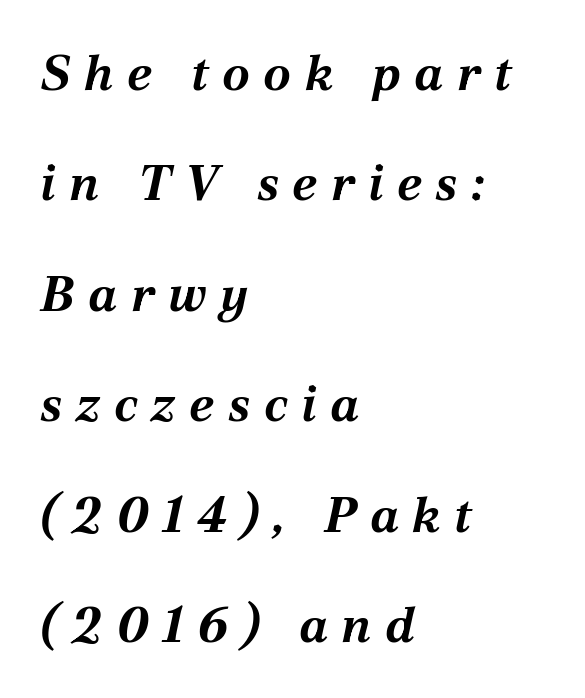
{"italic": "yes", "lean": "right", "slant_degrees": 12, "bold": "yes", "weight": "bold", "width": "normal", "stroke_contrast": "medium", "x_height": "medium", "monospaced": "no", "underline": "no", "align": "left", "line_spacing": "loose", "line_spacing_ratio": 2.21, "letter_spacing": "wide", "letter_spacing_em": 0.27, "glyph_px": 50}
